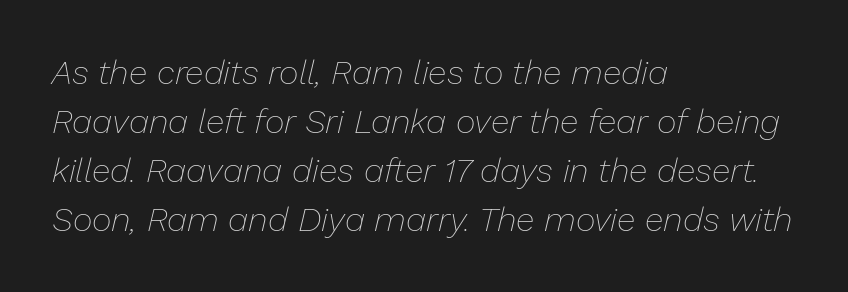
{"italic": "yes", "lean": "right", "slant_degrees": 13, "bold": "no", "weight": "thin", "width": "normal", "stroke_contrast": "low", "x_height": "medium", "monospaced": "no", "underline": "no", "align": "left", "line_spacing": "normal", "line_spacing_ratio": 1.44, "letter_spacing": "normal", "letter_spacing_em": 0.0, "glyph_px": 34}
